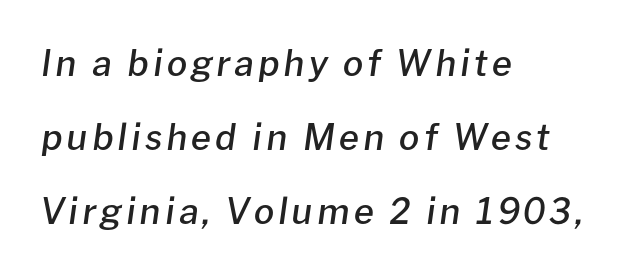
{"italic": "yes", "lean": "right", "slant_degrees": 8, "bold": "semi", "weight": "semibold", "width": "normal", "stroke_contrast": "low", "x_height": "medium", "monospaced": "no", "underline": "no", "align": "left", "line_spacing": "loose", "line_spacing_ratio": 2.06, "glyph_px": 36}
